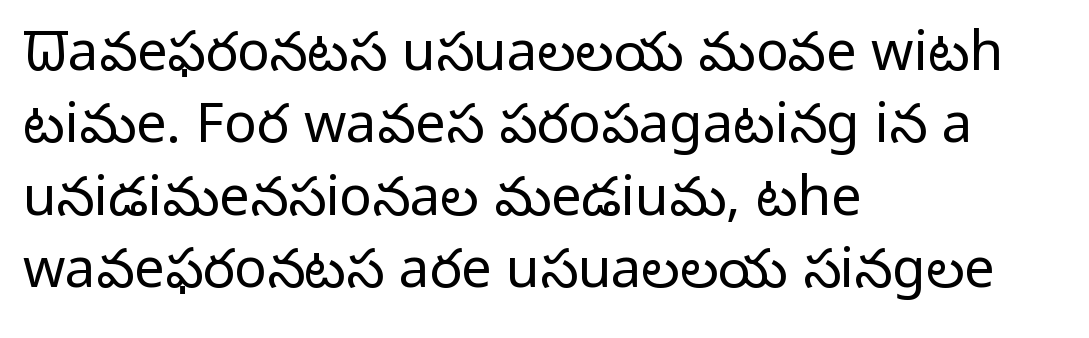
The image shows 54 px light sans-serif type, upright; set left-aligned, normal line spacing (1.34x), normal letter spacing, not underlined; low stroke contrast and a medium x-height.
